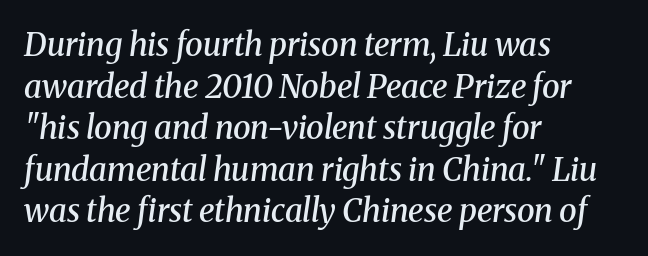
Looking at the ascenders, they clearly lean. The type family on display is of the serif kind. This is moderately heavy type, rendered in semibold. The face used here is proportionally spaced, like ordinary book or web type.
